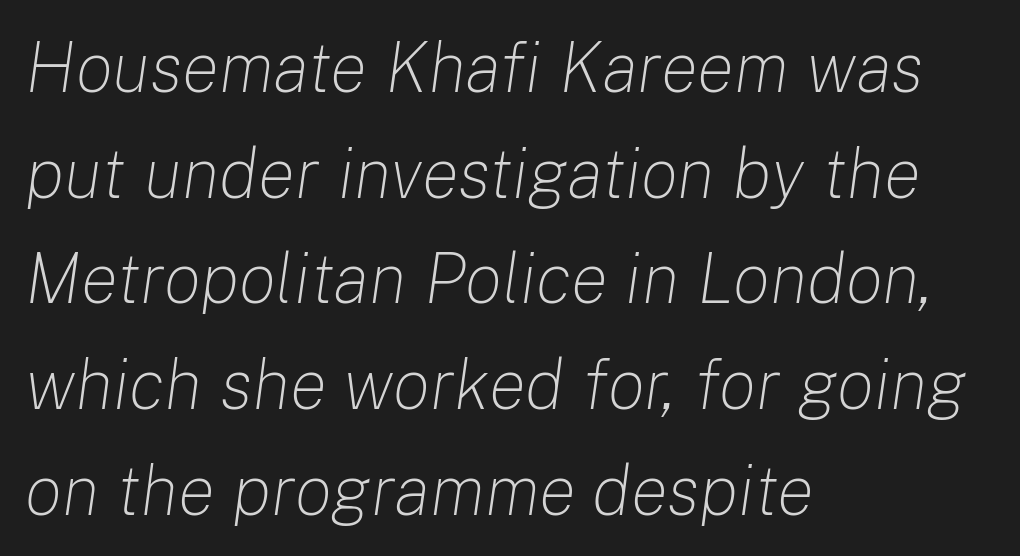
The image shows 70 px light type, italic (leaning right); set left-aligned, normal line spacing (1.51x), normal letter spacing, not underlined; low stroke contrast and a medium x-height.
